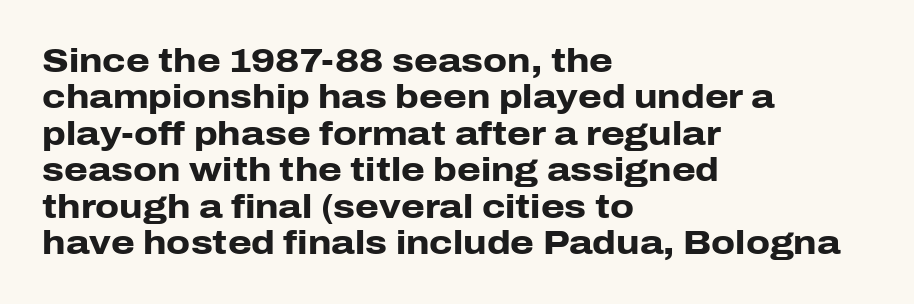
Summary of weight: heavy, a full bold. Rendered with straight, roman letterforms. You could barely slide anything between these rows. A typesetter would call this zero additional tracking. Regarding serifs, this sample does without them. The words here are not underlined.
